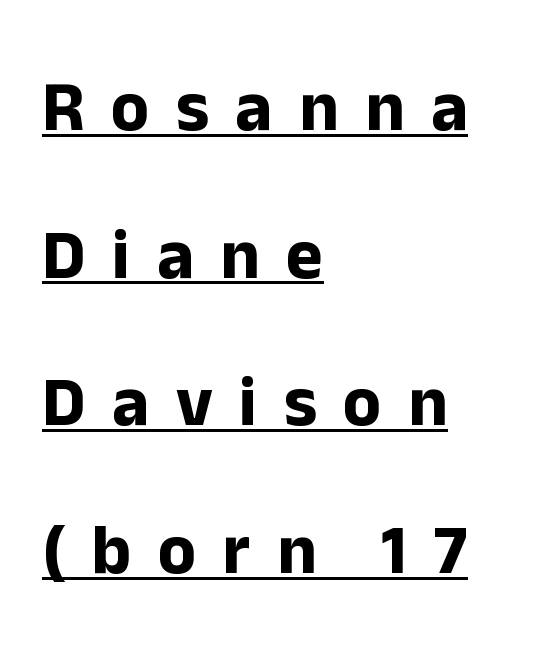
Q: Is the text bold? A: Yes.
Q: Is the text italic (slanted)? A: No, it is upright.
Q: Is the typeface a serif or a sans-serif typeface? A: Sans-serif.
Q: Is the text underlined? A: Yes.
Q: How is the paragraph aligned? A: Left-aligned.
Q: Is the spacing between letters normal or unusually wide? A: Unusually wide.
Q: Is the spacing between lines tight, normal or loose? A: Loose.
Q: Width (condensed, normal, or wide)? A: Normal.
Q: Stroke contrast? A: Low.
Q: x-height? A: Medium.
Q: Monospaced? A: No.
